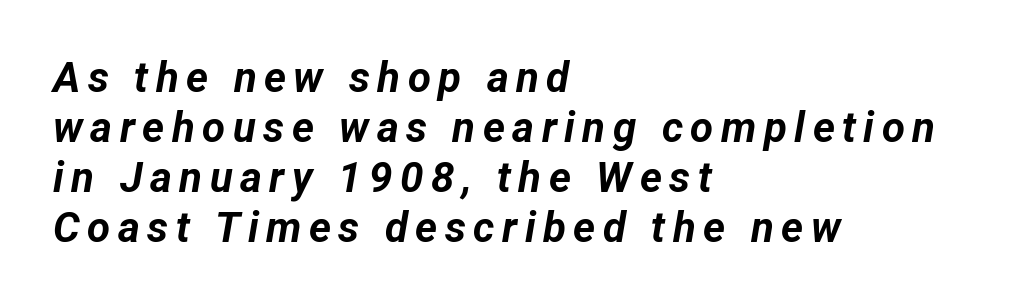
The image shows 42 px bold type, italic (leaning right); set left-aligned, line spacing 1.19x, not underlined; low stroke contrast and a medium x-height.
